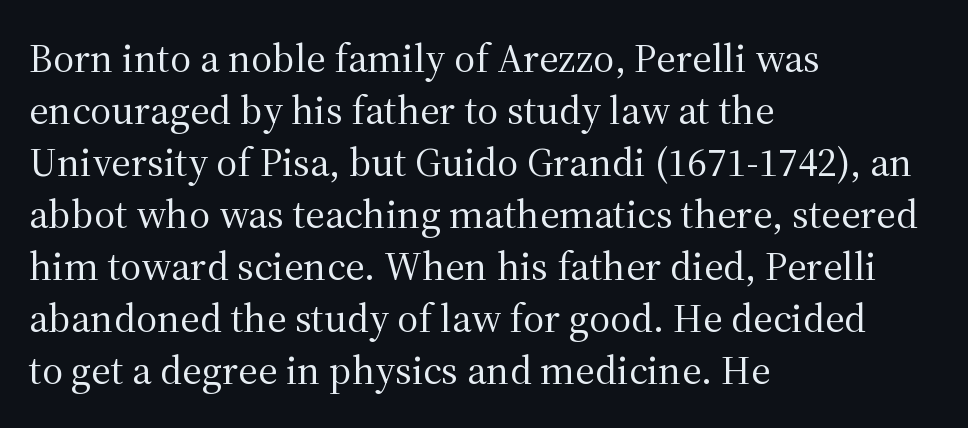
Caption: face not bold, strokes unweighted. Unlike italic type, these characters show no tilt at all. In terms of letterspacing, this is plain default setting. The typesetter chose a ragged-right arrangement here.
